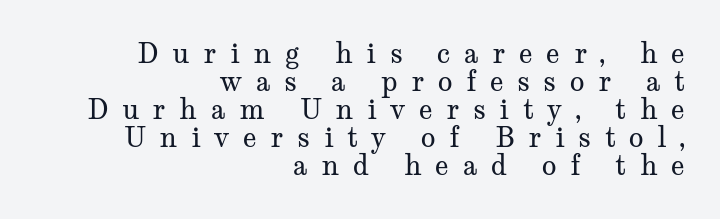
The image shows 27 px text type, upright; set right-aligned, tight line spacing (1.04x), unusually wide letter spacing (+0.5 em), not underlined.
